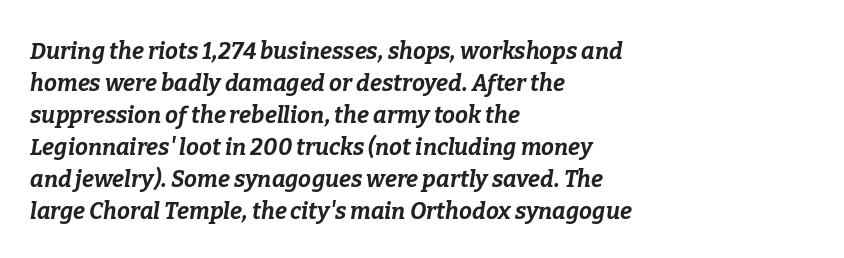
Style check: oblique. These lines stack with their left ends in a neat column. Default kerning and tracking; the words read as compact shapes. Line spacing here is normal.
